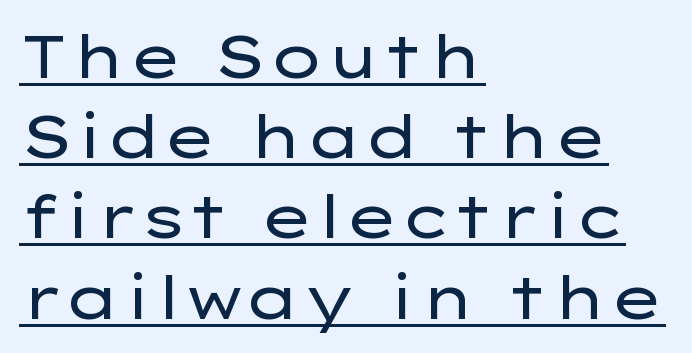
Q: Is the text bold? A: No.
Q: Is the text italic (slanted)? A: No, it is upright.
Q: Is the typeface a serif or a sans-serif typeface? A: Sans-serif.
Q: Is the text underlined? A: Yes.
Q: How is the paragraph aligned? A: Left-aligned.
Q: Is the spacing between letters normal or unusually wide? A: Normal.
Q: Is the spacing between lines tight, normal or loose? A: Normal.
Q: Width (condensed, normal, or wide)? A: Wide.
Q: Stroke contrast? A: Low.
Q: x-height? A: Medium.
Q: Monospaced? A: No.
